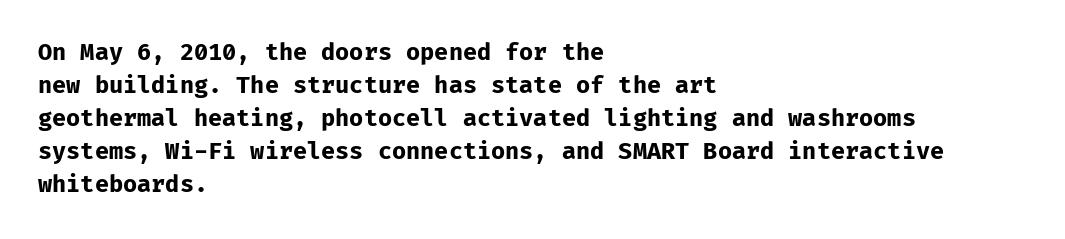
Q: Is the text bold? A: Yes.
Q: Is the text italic (slanted)? A: No, it is upright.
Q: Is the text underlined? A: No.
Q: How is the paragraph aligned? A: Left-aligned.
Q: Is the spacing between letters normal or unusually wide? A: Normal.
Q: Is the spacing between lines tight, normal or loose? A: Normal.
